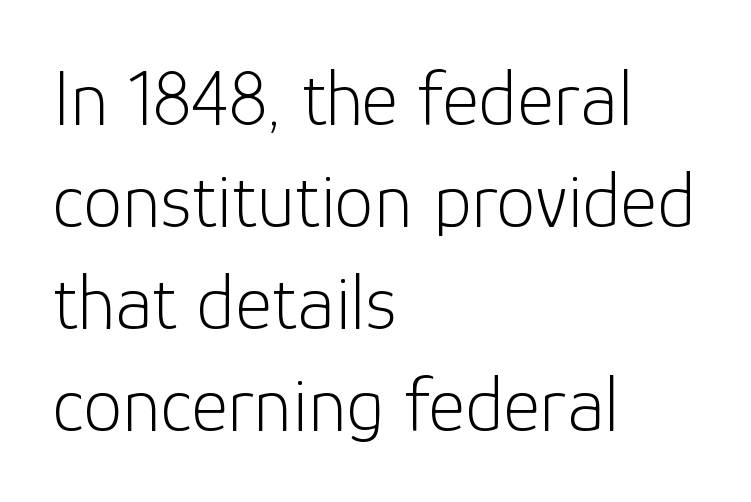
{"serif": "no", "italic": "no", "bold": "no", "weight": "light", "width": "normal", "stroke_contrast": "low", "x_height": "medium", "monospaced": "no", "underline": "no", "align": "left", "line_spacing": "normal", "line_spacing_ratio": 1.29, "letter_spacing": "normal", "letter_spacing_em": 0.0, "glyph_px": 79}
